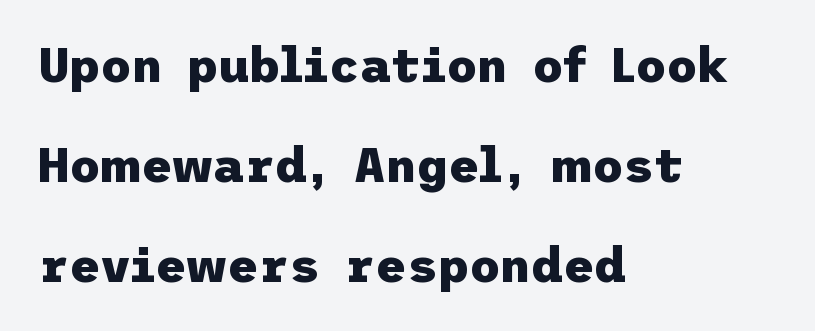
{"serif": "no", "italic": "no", "bold": "yes", "weight": "heavy", "width": "normal", "stroke_contrast": "low", "x_height": "medium", "underline": "no", "align": "left", "line_spacing": "loose", "line_spacing_ratio": 2.08, "letter_spacing": "normal", "letter_spacing_em": 0.0, "glyph_px": 48}
